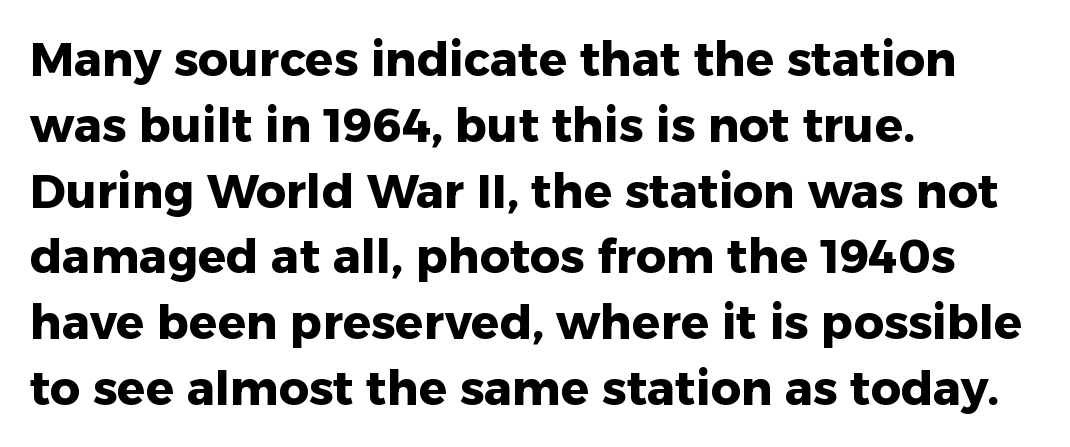
{"serif": "no", "italic": "no", "bold": "yes", "weight": "heavy", "width": "normal", "stroke_contrast": "low", "x_height": "medium", "monospaced": "no", "underline": "no", "align": "left", "line_spacing": "normal", "line_spacing_ratio": 1.4, "letter_spacing": "normal", "letter_spacing_em": 0.0, "glyph_px": 47}
